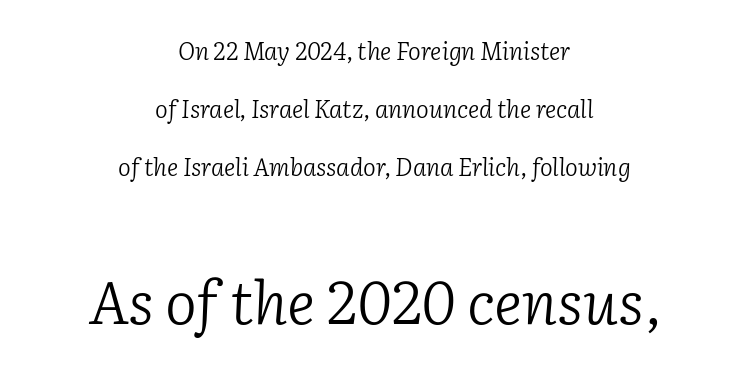
A student would notice the bottom passage is typeset larger than what precedes it. In terms of letterspacing, this is plain default setting. Observe the lean: these are italic letterforms. What kind of face is this? One with serifs.
